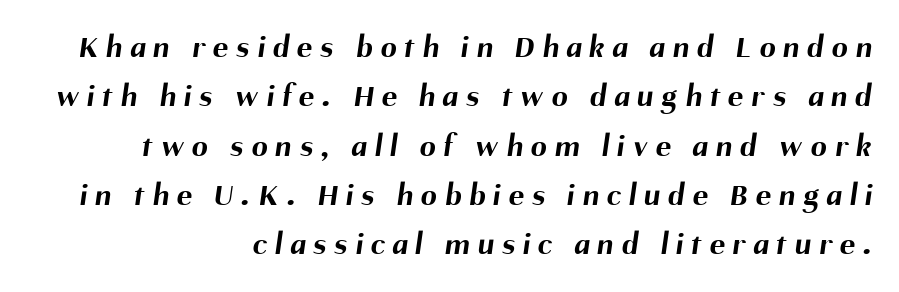
{"serif": "no", "bold": "yes", "weight": "bold", "width": "normal", "stroke_contrast": "medium", "x_height": "medium", "monospaced": "no", "underline": "no", "align": "right", "line_spacing": "normal", "line_spacing_ratio": 1.54, "letter_spacing": "wide", "letter_spacing_em": 0.25, "glyph_px": 32}
